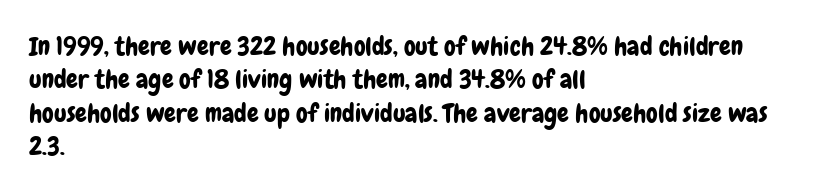
{"italic": "no", "underline": "no", "align": "left", "line_spacing": "normal", "line_spacing_ratio": 1.28, "letter_spacing": "normal", "letter_spacing_em": 0.0, "glyph_px": 26}
